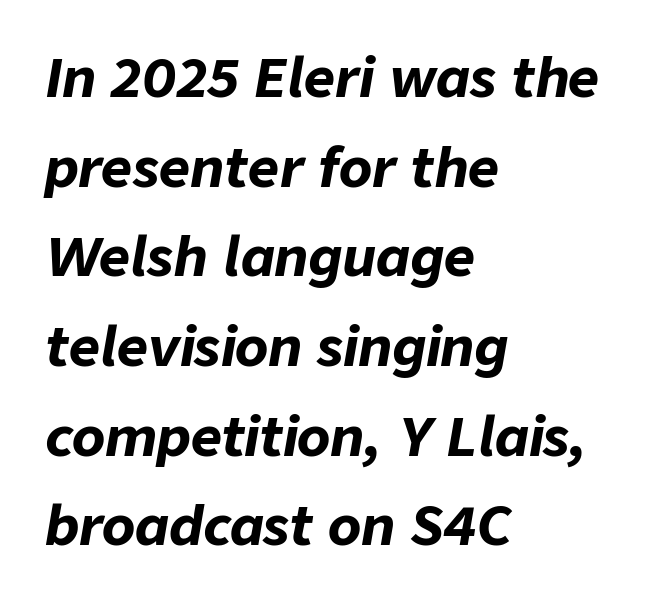
Q: Is the text bold? A: Yes.
Q: Is the text italic (slanted)? A: Yes, it leans right by about 9 degrees.
Q: Is the text underlined? A: No.
Q: How is the paragraph aligned? A: Left-aligned.
Q: Is the spacing between letters normal or unusually wide? A: Normal.
Q: Is the spacing between lines tight, normal or loose? A: Normal.
Q: Width (condensed, normal, or wide)? A: Normal.
Q: Stroke contrast? A: Low.
Q: x-height? A: Medium.
Q: Monospaced? A: No.
